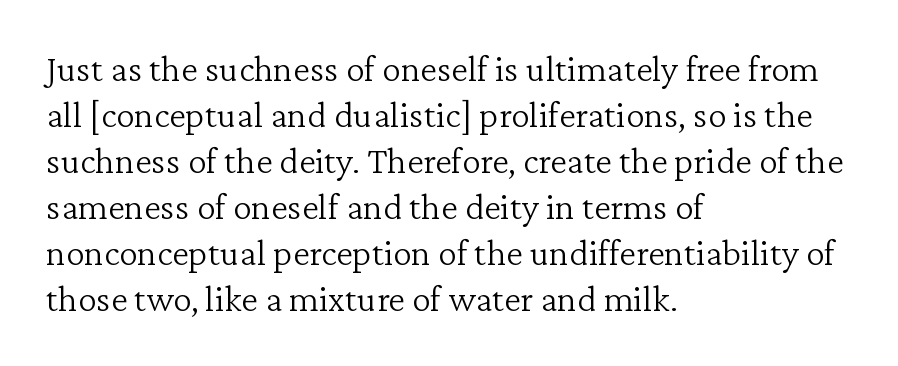
Q: Is the text bold? A: No.
Q: Is the text italic (slanted)? A: No, it is upright.
Q: Is the typeface a serif or a sans-serif typeface? A: Serif.
Q: Is the text underlined? A: No.
Q: How is the paragraph aligned? A: Left-aligned.
Q: Is the spacing between letters normal or unusually wide? A: Normal.
Q: Width (condensed, normal, or wide)? A: Normal.
Q: Stroke contrast? A: Low.
Q: x-height? A: Medium.
Q: Monospaced? A: No.
